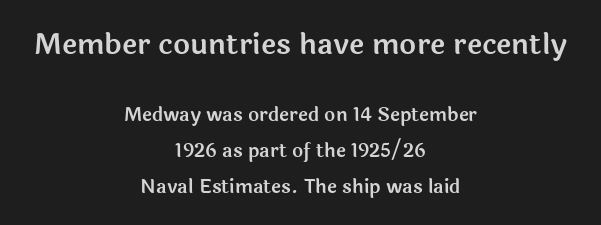
{"serif": "no", "italic": "no", "width": "normal", "x_height": "medium", "monospaced": "no", "underline": "no", "align": "center", "line_spacing": "loose", "line_spacing_ratio": 1.9, "letter_spacing": "normal", "letter_spacing_em": 0.0, "larger_block": "first", "size_ratio": 1.53, "glyph_px": 29}
